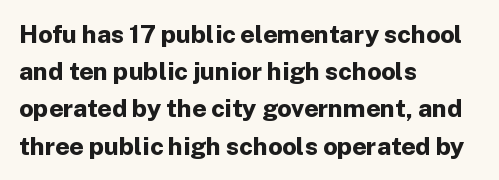
Q: Is the text bold? A: Yes.
Q: Is the text italic (slanted)? A: No, it is upright.
Q: Is the text underlined? A: No.
Q: How is the paragraph aligned? A: Left-aligned.
Q: Is the spacing between letters normal or unusually wide? A: Normal.
Q: Is the spacing between lines tight, normal or loose? A: Normal.
